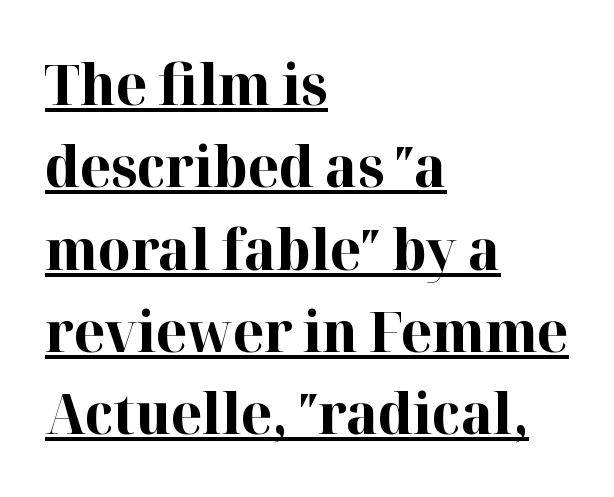
{"serif": "yes", "italic": "no", "bold": "yes", "weight": "bold", "width": "normal", "stroke_contrast": "high", "x_height": "medium", "monospaced": "no", "underline": "yes", "align": "left", "line_spacing": "normal", "line_spacing_ratio": 1.47, "letter_spacing": "normal", "letter_spacing_em": 0.0, "glyph_px": 56}
